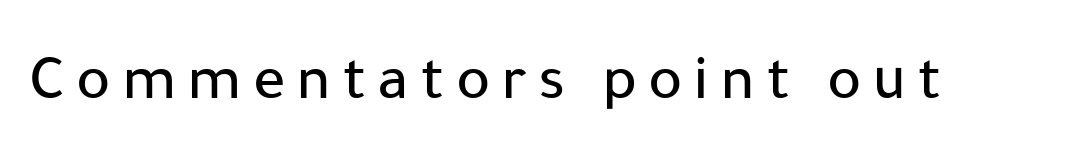
Q: Is the text italic (slanted)? A: No, it is upright.
Q: Is the typeface a serif or a sans-serif typeface? A: Sans-serif.
Q: Is the text underlined? A: No.
Q: Width (condensed, normal, or wide)? A: Normal.
Q: Stroke contrast? A: Low.
Q: x-height? A: Medium.
Q: Monospaced? A: No.
